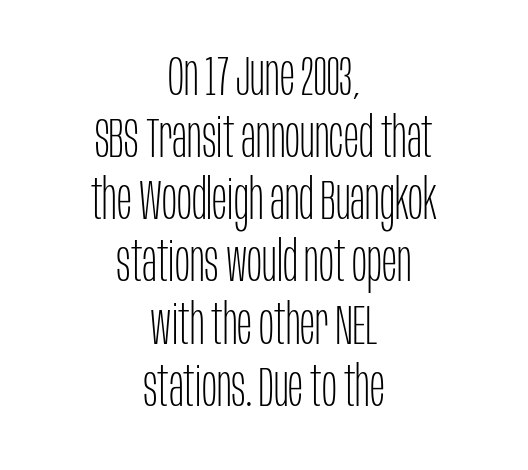
{"serif": "no", "italic": "no", "bold": "no", "weight": "thin", "width": "condensed", "stroke_contrast": "low", "x_height": "large", "monospaced": "no", "underline": "no", "align": "center", "line_spacing": "tight", "line_spacing_ratio": 1.11, "letter_spacing": "normal", "letter_spacing_em": 0.0, "glyph_px": 56}
